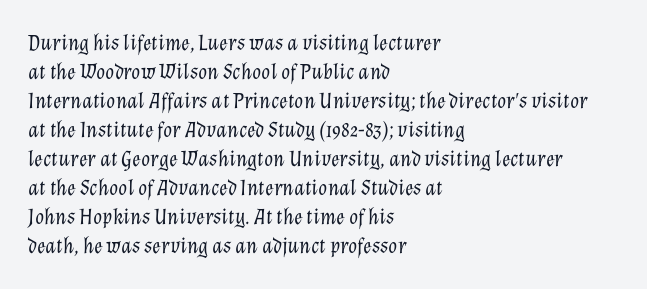
{"italic": "yes", "lean": "right", "slant_degrees": 12, "bold": "no", "underline": "no", "align": "left", "line_spacing": "normal", "line_spacing_ratio": 1.26, "letter_spacing": "normal", "letter_spacing_em": 0.0, "glyph_px": 23}
